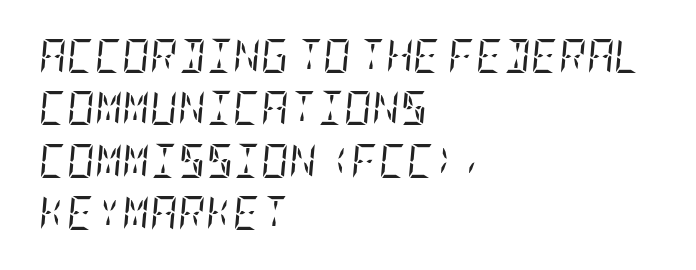
{"serif": "yes", "italic": "yes", "lean": "right", "slant_degrees": 5, "bold": "no", "weight": "regular", "width": "condensed", "stroke_contrast": "low", "x_height": "large", "underline": "no", "align": "left", "line_spacing": "normal", "line_spacing_ratio": 1.54, "letter_spacing": "normal", "letter_spacing_em": 0.0, "glyph_px": 34}
